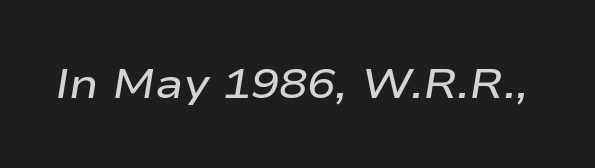
Q: Is the text bold? A: Semi-bold.
Q: Is the text italic (slanted)? A: Yes, it leans right by about 9 degrees.
Q: Is the text underlined? A: No.
Q: Is the spacing between letters normal or unusually wide? A: Normal.
Q: Width (condensed, normal, or wide)? A: Wide.
Q: Stroke contrast? A: Low.
Q: x-height? A: Medium.
Q: Monospaced? A: No.
